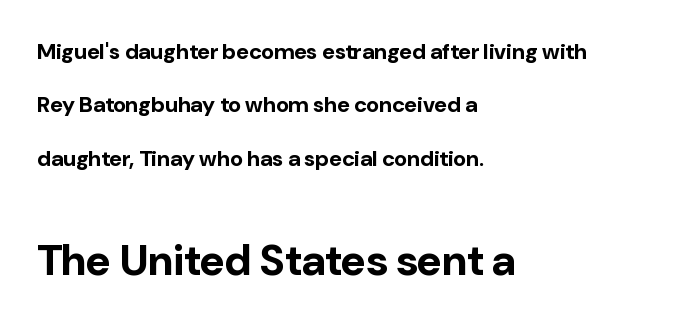
{"serif": "no", "italic": "no", "bold": "yes", "weight": "bold", "width": "normal", "stroke_contrast": "low", "x_height": "medium", "monospaced": "no", "underline": "no", "align": "left", "line_spacing": "loose", "line_spacing_ratio": 2.43, "letter_spacing": "normal", "letter_spacing_em": 0.0, "larger_block": "second", "size_ratio": 1.95, "glyph_px": 43}
